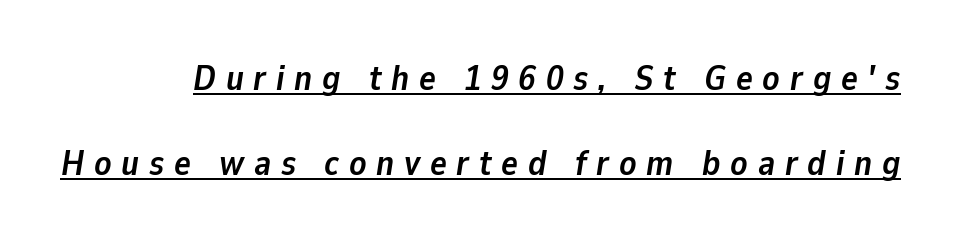
The typesetting leans heavy: a genuine bold. The string is rendered with underlining switched on. Slant detected: the letters are inclined. Rows of type keep a wide berth in the vertical direction. These lines are rendered in a variable-pitch font.
